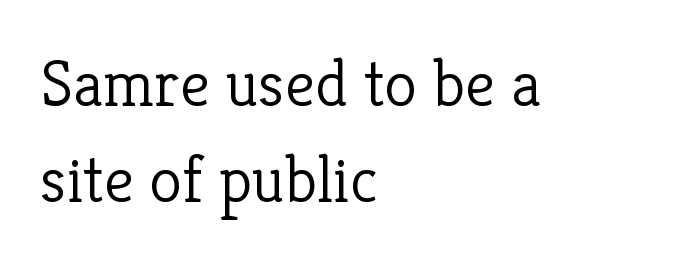
Q: Is the text bold? A: No.
Q: Is the text italic (slanted)? A: No, it is upright.
Q: Is the typeface a serif or a sans-serif typeface? A: Serif.
Q: Is the text underlined? A: No.
Q: How is the paragraph aligned? A: Left-aligned.
Q: Is the spacing between letters normal or unusually wide? A: Normal.
Q: Is the spacing between lines tight, normal or loose? A: Normal.
Q: Width (condensed, normal, or wide)? A: Normal.
Q: Stroke contrast? A: Low.
Q: x-height? A: Medium.
Q: Monospaced? A: No.
